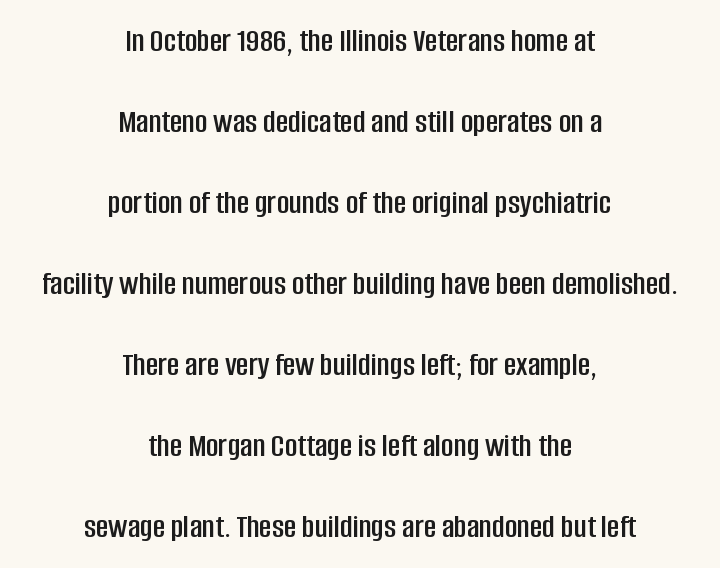
{"serif": "no", "italic": "no", "width": "condensed", "stroke_contrast": "low", "x_height": "large", "monospaced": "no", "underline": "no", "align": "center", "line_spacing": "loose", "line_spacing_ratio": 2.38, "letter_spacing": "normal", "letter_spacing_em": 0.0, "glyph_px": 34}
